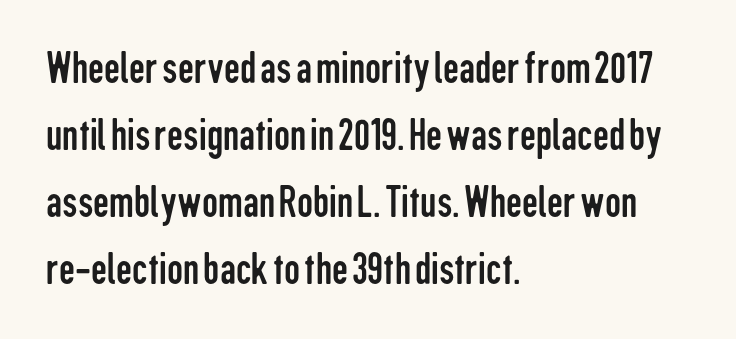
Q: Is the text bold? A: No.
Q: Is the text italic (slanted)? A: No, it is upright.
Q: Is the typeface a serif or a sans-serif typeface? A: Sans-serif.
Q: Is the text underlined? A: No.
Q: How is the paragraph aligned? A: Left-aligned.
Q: Is the spacing between letters normal or unusually wide? A: Normal.
Q: Is the spacing between lines tight, normal or loose? A: Normal.
Q: Width (condensed, normal, or wide)? A: Condensed.
Q: Stroke contrast? A: Low.
Q: x-height? A: Medium.
Q: Monospaced? A: No.
